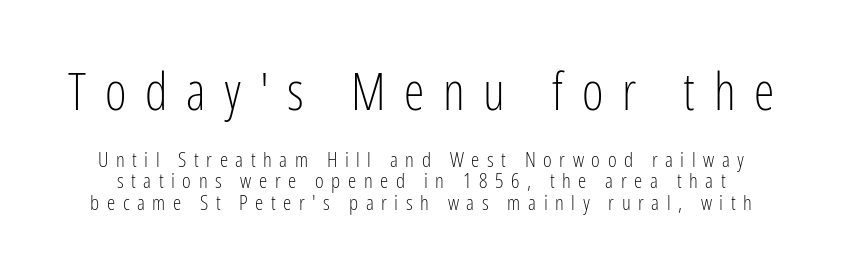
The image shows 52 px light, condensed sans-serif type, upright; set tight line spacing (1.01x), unusually wide letter spacing (+0.36 em), not underlined; the first (top) block is 2.48x larger; low stroke contrast and a medium x-height.
